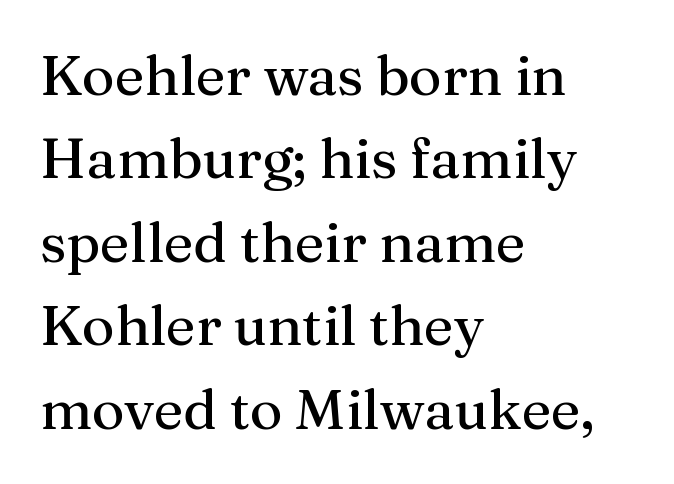
{"serif": "yes", "italic": "no", "width": "normal", "stroke_contrast": "medium", "x_height": "medium", "monospaced": "no", "underline": "no", "align": "left", "line_spacing": "normal", "line_spacing_ratio": 1.49, "letter_spacing": "normal", "letter_spacing_em": 0.0, "glyph_px": 56}
